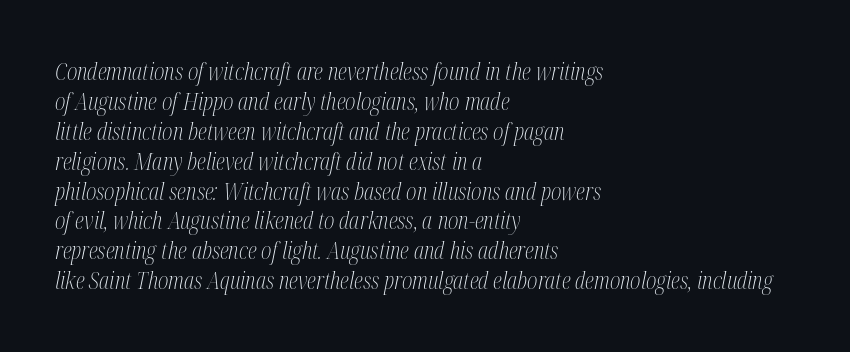
Q: Is the text bold? A: No.
Q: Is the text italic (slanted)? A: Yes, it leans right by about 12 degrees.
Q: Is the text underlined? A: No.
Q: How is the paragraph aligned? A: Left-aligned.
Q: Is the spacing between letters normal or unusually wide? A: Normal.
Q: Is the spacing between lines tight, normal or loose? A: Normal.
